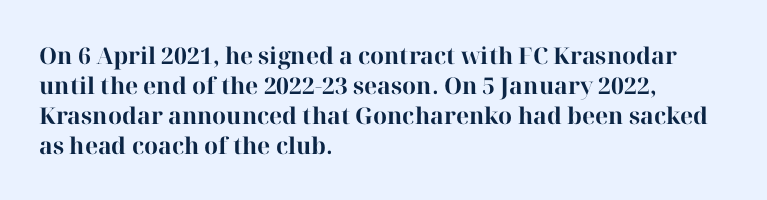
Designer's note — italics off, roman on. Clear beneath every line of the passage. Set as a true bold cut, around the 700 mark. How would I describe the line gaps? Plain and ordinary.
